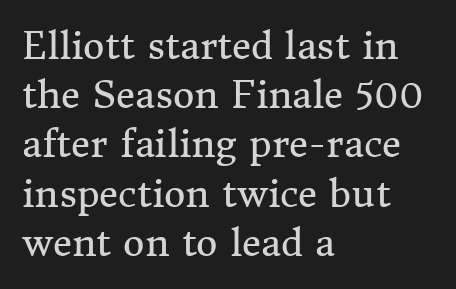
The image shows 37 px regular-weight serif type, upright; set left-aligned, normal line spacing (1.33x), normal letter spacing, not underlined; medium stroke contrast and a medium x-height.
